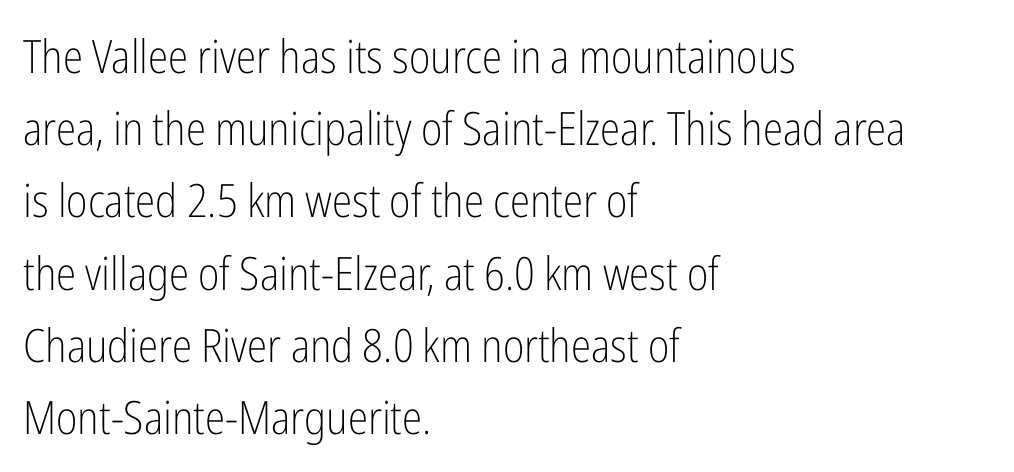
{"serif": "no", "italic": "no", "bold": "no", "weight": "light", "width": "condensed", "stroke_contrast": "low", "x_height": "medium", "monospaced": "no", "underline": "no", "align": "left", "line_spacing": "normal", "line_spacing_ratio": 1.57, "letter_spacing": "normal", "letter_spacing_em": 0.0, "glyph_px": 46}
